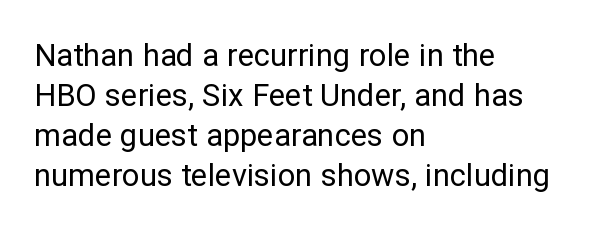
{"serif": "no", "italic": "no", "bold": "no", "weight": "regular", "width": "normal", "stroke_contrast": "low", "x_height": "medium", "monospaced": "no", "underline": "no", "align": "left", "line_spacing": "normal", "line_spacing_ratio": 1.29, "letter_spacing": "normal", "letter_spacing_em": 0.0, "glyph_px": 31}
